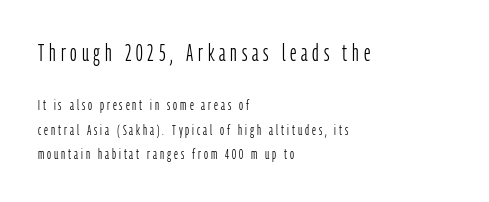
Q: Is the text bold? A: No.
Q: Is the text italic (slanted)? A: No, it is upright.
Q: Is the text underlined? A: No.
Q: How is the paragraph aligned? A: Left-aligned.
Q: Is the spacing between letters normal or unusually wide? A: Unusually wide.
Q: Which block of text is set in a larger size, the first (top) or the second (bottom)? A: The first (top) one.
